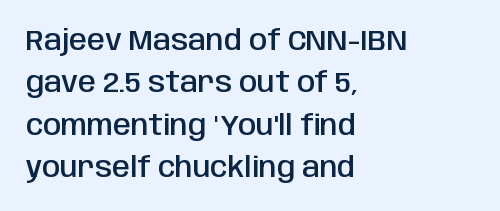
The image shows 29 px semibold, condensed sans-serif type, upright; set left-aligned, normal line spacing (1.46x), normal letter spacing, not underlined; low stroke contrast and a large x-height.
